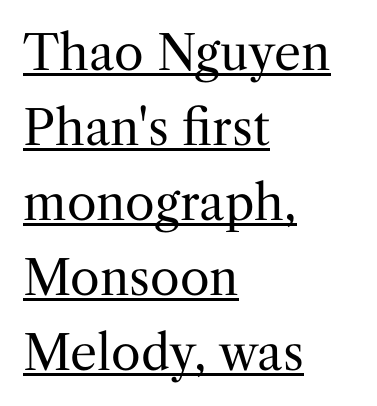
{"serif": "yes", "italic": "no", "bold": "no", "weight": "regular", "width": "normal", "stroke_contrast": "medium", "x_height": "medium", "monospaced": "no", "underline": "yes", "align": "left", "line_spacing": "normal", "line_spacing_ratio": 1.56, "letter_spacing": "normal", "letter_spacing_em": 0.0, "glyph_px": 48}
